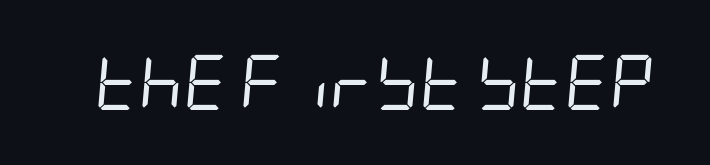
Q: Is the text bold? A: No.
Q: Is the text italic (slanted)? A: Yes, it leans right by about 5 degrees.
Q: Is the text underlined? A: No.
Q: Is the spacing between letters normal or unusually wide? A: Normal.
Q: Width (condensed, normal, or wide)? A: Condensed.
Q: Stroke contrast? A: Low.
Q: x-height? A: Large.
